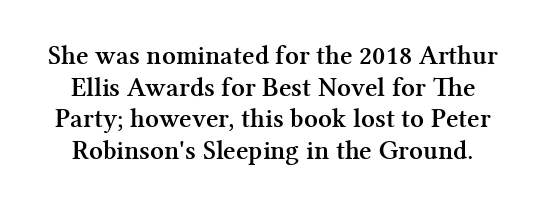
Q: Is the text bold? A: Yes.
Q: Is the text italic (slanted)? A: No, it is upright.
Q: Is the text underlined? A: No.
Q: Is the spacing between letters normal or unusually wide? A: Normal.
